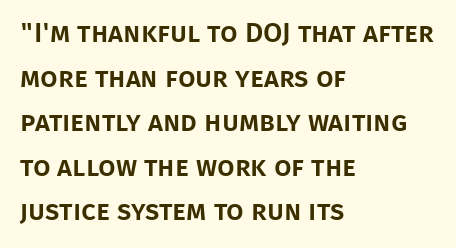
Caption: standard tracking, unaltered. If you measured baseline to baseline, you'd find a middling distance. The paragraph shown leans on its left margin. This rendering features lettering with no underline.
